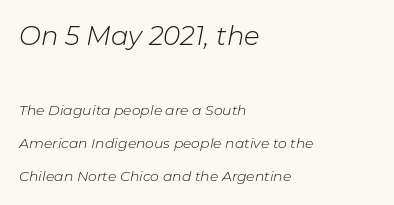
Q: Is the text bold? A: No.
Q: Is the text italic (slanted)? A: Yes, it leans right by about 11 degrees.
Q: Is the text underlined? A: No.
Q: How is the paragraph aligned? A: Left-aligned.
Q: Is the spacing between letters normal or unusually wide? A: Normal.
Q: Is the spacing between lines tight, normal or loose? A: Loose.
Q: Which block of text is set in a larger size, the first (top) or the second (bottom)? A: The first (top) one.
